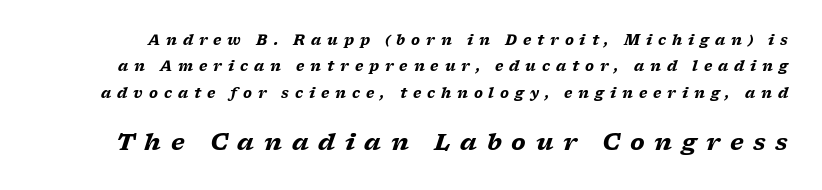
The image shows 23 px bold type, italic (leaning right); set line spacing 1.89x, unusually wide letter spacing (+0.42 em), not underlined; the second (bottom) block is 1.64x larger.
